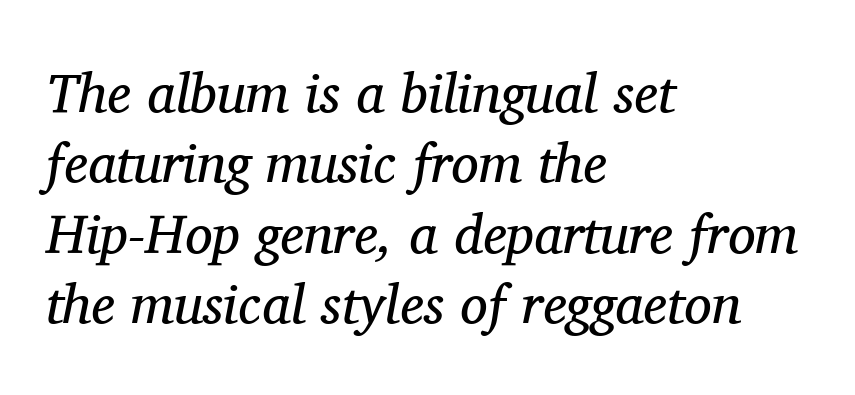
This rendering employs a face with finishing strokes, i.e., a serif. This is not heavy type; no bold has been used. Honestly, there is no underline to notice here at all. A typesetter would call this proportional, since set widths differ per character. The rows are spaced the way most documents space them. The letters are slanted; this is an italic face.
